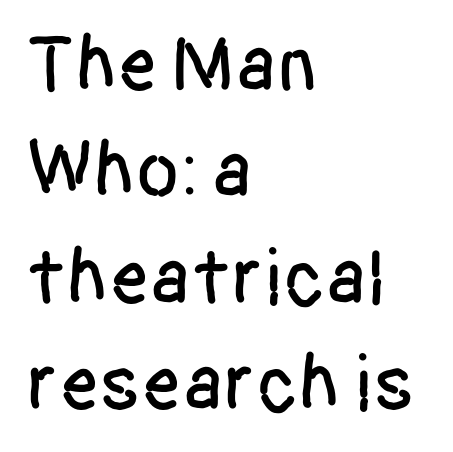
Q: Is the text italic (slanted)? A: No, it is upright.
Q: Is the typeface a serif or a sans-serif typeface? A: Sans-serif.
Q: Is the text underlined? A: No.
Q: How is the paragraph aligned? A: Left-aligned.
Q: Is the spacing between letters normal or unusually wide? A: Normal.
Q: Is the spacing between lines tight, normal or loose? A: Normal.
Q: Width (condensed, normal, or wide)? A: Condensed.
Q: Stroke contrast? A: Low.
Q: x-height? A: Large.
Q: Monospaced? A: No.
